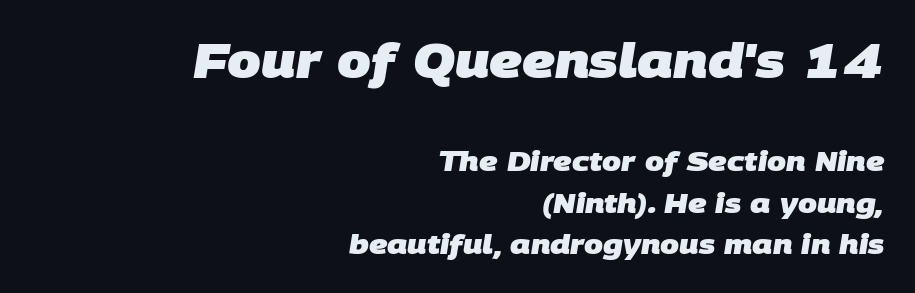
The image shows 48 px heavy sans-serif type; set right-aligned, normal line spacing (1.55x), normal letter spacing, not underlined; the first (top) block is 1.78x larger; low stroke contrast and a large x-height.
